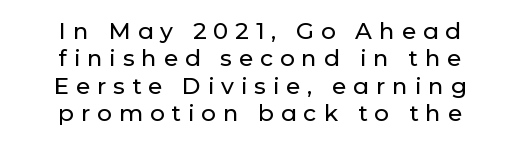
The image shows 23 px text type, upright; set centered, line spacing 1.19x, unusually wide letter spacing (+0.3 em), not underlined.
